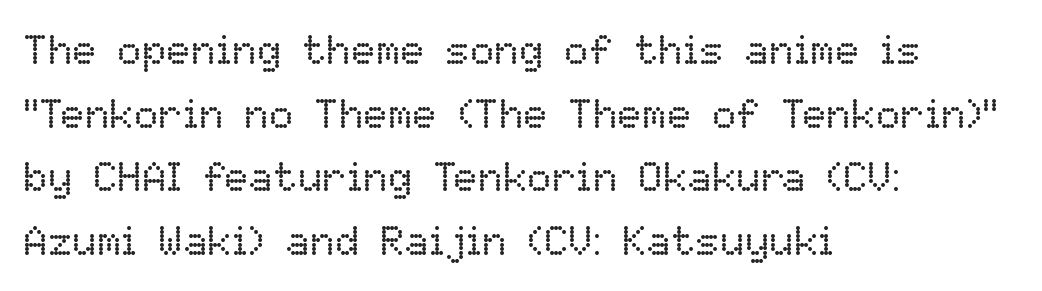
Q: Is the text bold? A: No.
Q: Is the text italic (slanted)? A: No, it is upright.
Q: Is the text underlined? A: No.
Q: How is the paragraph aligned? A: Left-aligned.
Q: Is the spacing between letters normal or unusually wide? A: Normal.
Q: Is the spacing between lines tight, normal or loose? A: Normal.
Q: Width (condensed, normal, or wide)? A: Normal.
Q: Stroke contrast? A: Low.
Q: x-height? A: Medium.
Q: Monospaced? A: No.
